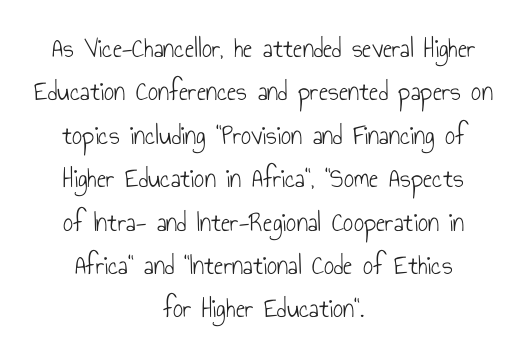
Default kerning and tracking; the words read as compact shapes. The lettering stays uniformly vertical, giving the passage a roman look. The paragraph shown floats in the horizontal middle. Type without underlining.
